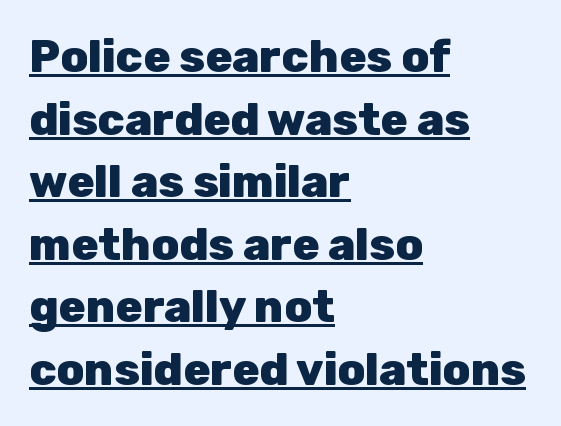
{"serif": "no", "italic": "no", "bold": "yes", "weight": "heavy", "width": "normal", "stroke_contrast": "low", "x_height": "medium", "monospaced": "no", "underline": "yes", "align": "left", "line_spacing": "normal", "line_spacing_ratio": 1.39, "letter_spacing": "normal", "letter_spacing_em": 0.0, "glyph_px": 45}
